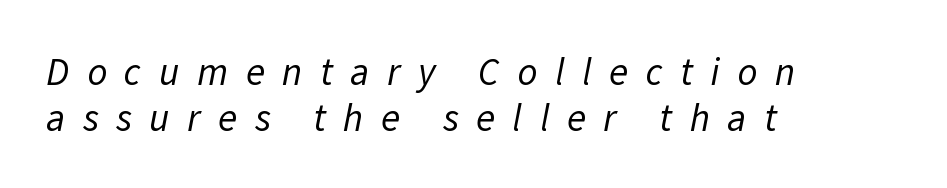
{"serif": "no", "bold": "no", "weight": "regular", "width": "normal", "stroke_contrast": "low", "x_height": "medium", "monospaced": "no", "underline": "no", "align": "left", "line_spacing_ratio": 1.17, "letter_spacing": "wide", "letter_spacing_em": 0.45, "glyph_px": 39}
